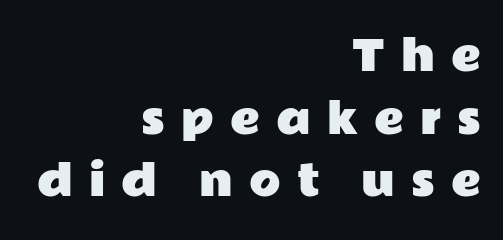
Glyph-to-glyph distance is far greater than everyday printed text. Nope, not italic — everything's standing straight. Examine the stroke ends and you'll find no serifs. Descender tails drop into unmarked territory. The vertical gap from one line to the next is medium.
